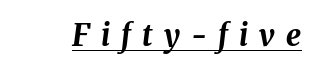
Q: Is the text bold? A: Yes.
Q: Is the text italic (slanted)? A: Yes, it leans right by about 8 degrees.
Q: Is the text underlined? A: Yes.
Q: Is the spacing between letters normal or unusually wide? A: Unusually wide.
Q: Width (condensed, normal, or wide)? A: Normal.
Q: Stroke contrast? A: Medium.
Q: x-height? A: Medium.
Q: Monospaced? A: No.
